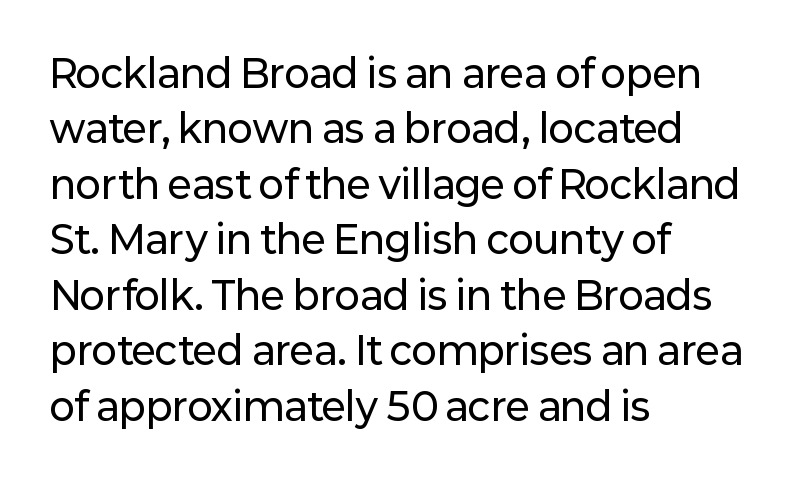
The image shows 38 px sans-serif type, upright; set left-aligned, normal line spacing (1.46x), normal letter spacing, not underlined; low stroke contrast and a medium x-height.
